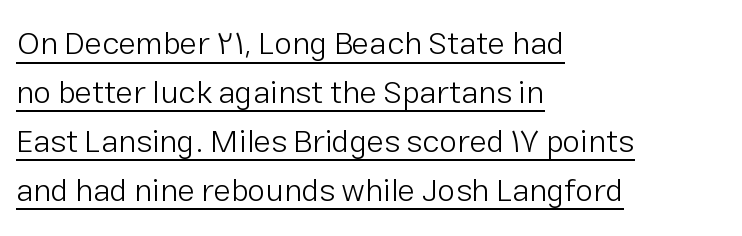
Q: Is the text bold? A: No.
Q: Is the text italic (slanted)? A: No, it is upright.
Q: Is the typeface a serif or a sans-serif typeface? A: Sans-serif.
Q: Is the text underlined? A: Yes.
Q: How is the paragraph aligned? A: Left-aligned.
Q: Is the spacing between letters normal or unusually wide? A: Normal.
Q: Is the spacing between lines tight, normal or loose? A: Normal.
Q: Width (condensed, normal, or wide)? A: Normal.
Q: Stroke contrast? A: Low.
Q: x-height? A: Medium.
Q: Monospaced? A: No.
